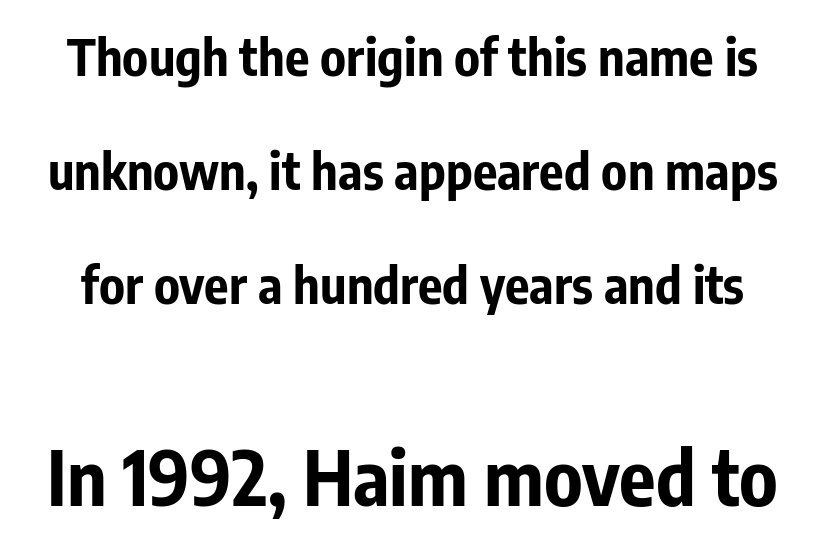
Posture: straight, roman, zero tilt. The letters sit at their default tracking, neither squeezed nor spread. The designer dialed line spacing up above the default. Weight: bold. Do the characters align in a grid? No, the font is proportional.
